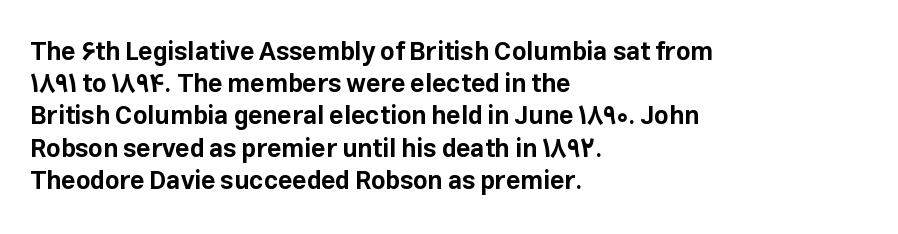
The lines sit at an ordinary, default distance from one another. Italic? Not at all — the glyphs are vertical. This rendering leaves character spacing at its baseline value. A student would call this left alignment; a typographer would say flush left, rag right.
